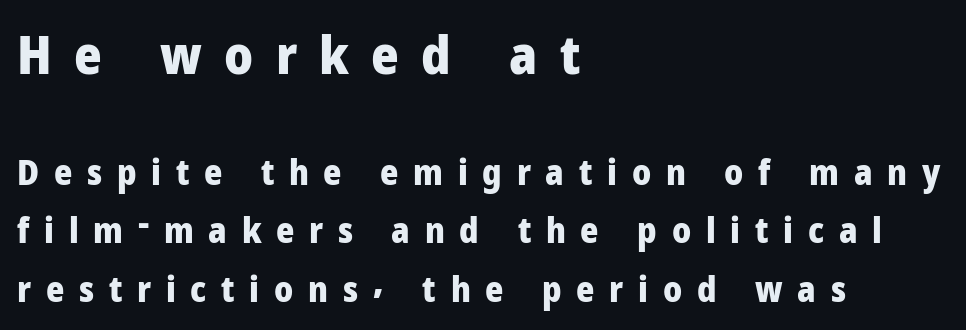
Q: Is the text bold? A: Yes.
Q: Is the text italic (slanted)? A: No, it is upright.
Q: Is the typeface a serif or a sans-serif typeface? A: Sans-serif.
Q: Is the text underlined? A: No.
Q: How is the paragraph aligned? A: Left-aligned.
Q: Is the spacing between letters normal or unusually wide? A: Unusually wide.
Q: Is the spacing between lines tight, normal or loose? A: Normal.
Q: Which block of text is set in a larger size, the first (top) or the second (bottom)? A: The first (top) one.
Q: Width (condensed, normal, or wide)? A: Normal.
Q: Stroke contrast? A: Low.
Q: x-height? A: Medium.
Q: Monospaced? A: No.
